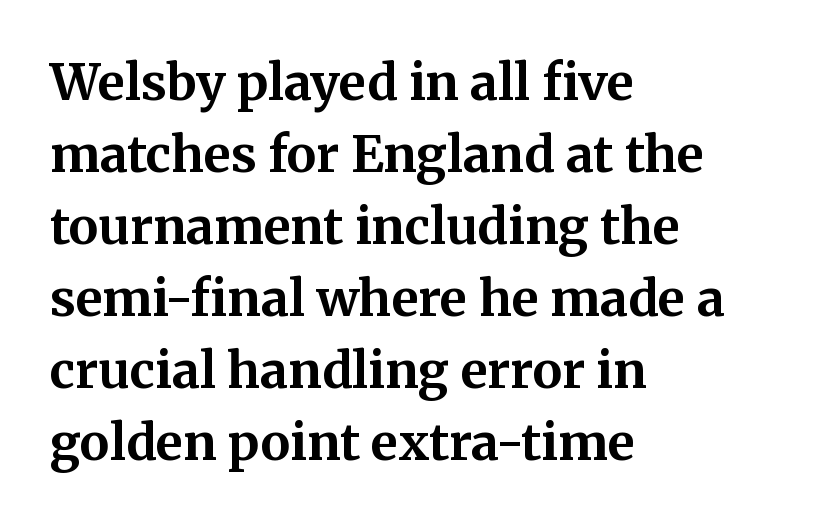
Q: Is the text bold? A: Yes.
Q: Is the text italic (slanted)? A: No, it is upright.
Q: Is the typeface a serif or a sans-serif typeface? A: Serif.
Q: Is the text underlined? A: No.
Q: How is the paragraph aligned? A: Left-aligned.
Q: Is the spacing between letters normal or unusually wide? A: Normal.
Q: Is the spacing between lines tight, normal or loose? A: Normal.
Q: Width (condensed, normal, or wide)? A: Normal.
Q: Stroke contrast? A: Medium.
Q: x-height? A: Medium.
Q: Monospaced? A: No.
